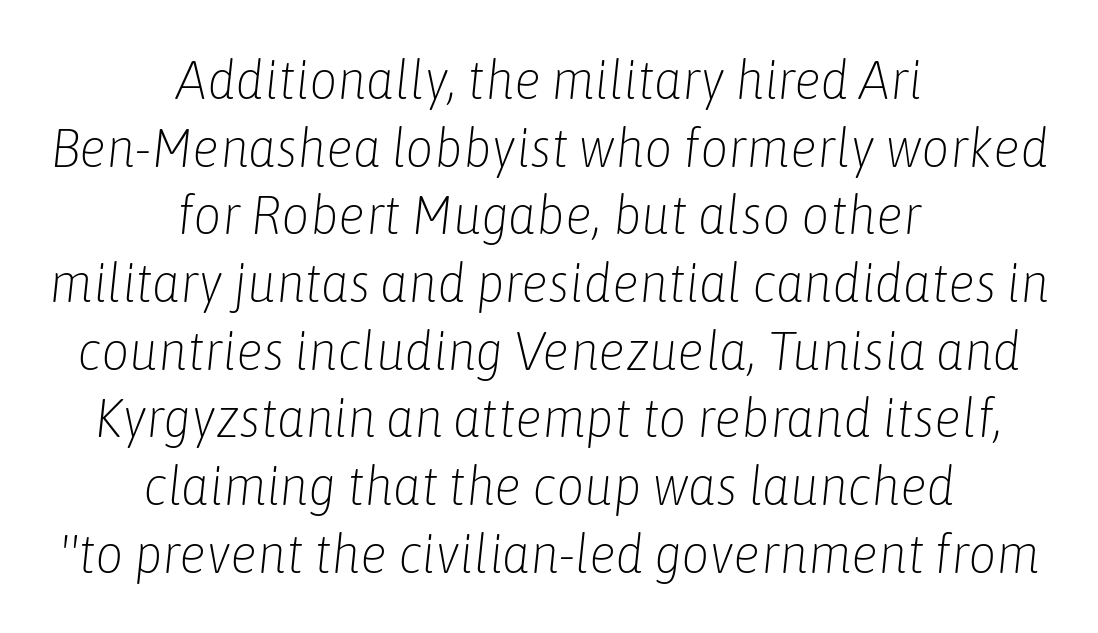
Q: Is the text bold? A: No.
Q: Is the text italic (slanted)? A: Yes, it leans right by about 6 degrees.
Q: Is the text underlined? A: No.
Q: How is the paragraph aligned? A: Centered.
Q: Is the spacing between letters normal or unusually wide? A: Normal.
Q: Width (condensed, normal, or wide)? A: Condensed.
Q: Stroke contrast? A: Low.
Q: x-height? A: Medium.
Q: Monospaced? A: No.
